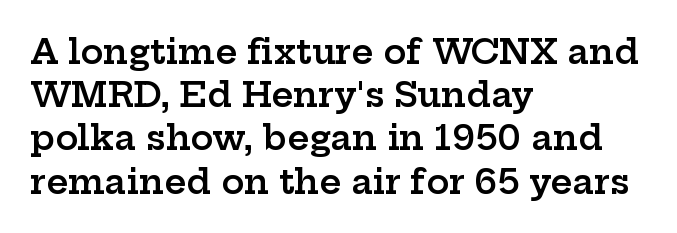
{"serif": "yes", "italic": "no", "bold": "semi", "weight": "semibold", "width": "wide", "stroke_contrast": "low", "x_height": "medium", "monospaced": "no", "underline": "no", "align": "left", "line_spacing": "normal", "line_spacing_ratio": 1.27, "letter_spacing": "normal", "letter_spacing_em": 0.0, "glyph_px": 34}
